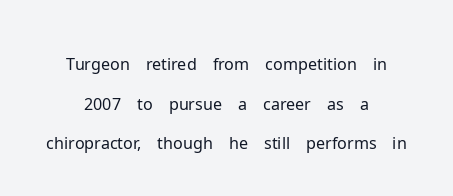
Q: Is the text bold? A: No.
Q: Is the text italic (slanted)? A: No, it is upright.
Q: Is the typeface a serif or a sans-serif typeface? A: Sans-serif.
Q: Is the text underlined? A: No.
Q: How is the paragraph aligned? A: Centered.
Q: Is the spacing between letters normal or unusually wide? A: Normal.
Q: Width (condensed, normal, or wide)? A: Normal.
Q: Stroke contrast? A: Low.
Q: x-height? A: Medium.
Q: Monospaced? A: No.
